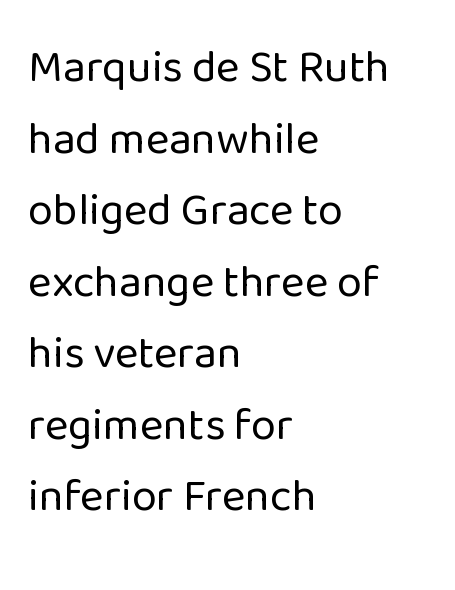
The image shows 45 px regular-weight sans-serif type, upright; set left-aligned, normal line spacing (1.59x), normal letter spacing, not underlined; low stroke contrast and a medium x-height.
